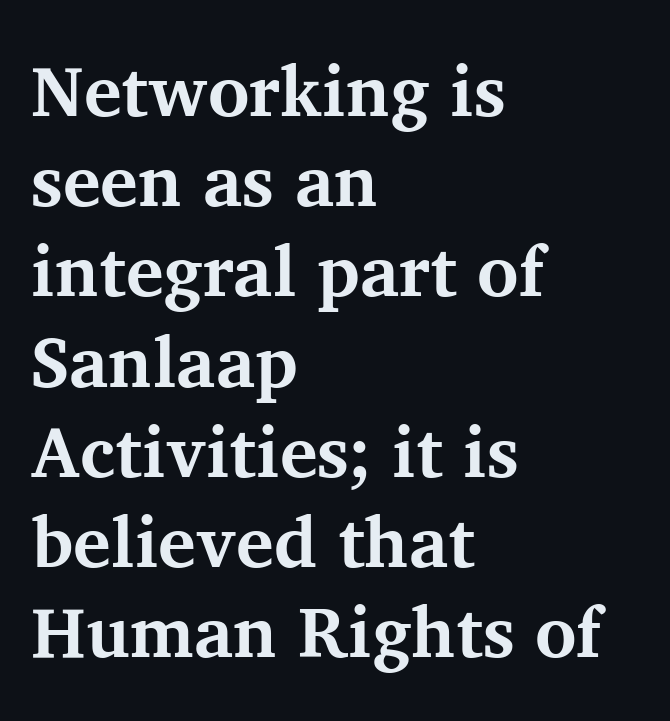
Q: Is the text bold? A: Yes.
Q: Is the text italic (slanted)? A: No, it is upright.
Q: Is the typeface a serif or a sans-serif typeface? A: Serif.
Q: Is the text underlined? A: No.
Q: How is the paragraph aligned? A: Left-aligned.
Q: Is the spacing between letters normal or unusually wide? A: Normal.
Q: Is the spacing between lines tight, normal or loose? A: Normal.
Q: Width (condensed, normal, or wide)? A: Normal.
Q: Stroke contrast? A: Medium.
Q: x-height? A: Medium.
Q: Monospaced? A: No.
